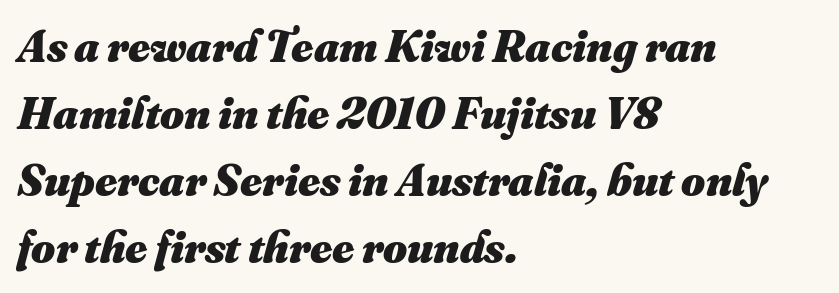
Q: Is the text bold? A: Yes.
Q: Is the text underlined? A: No.
Q: How is the paragraph aligned? A: Left-aligned.
Q: Is the spacing between letters normal or unusually wide? A: Normal.
Q: Is the spacing between lines tight, normal or loose? A: Normal.
Q: Width (condensed, normal, or wide)? A: Normal.
Q: Stroke contrast? A: Medium.
Q: x-height? A: Small.
Q: Monospaced? A: No.
